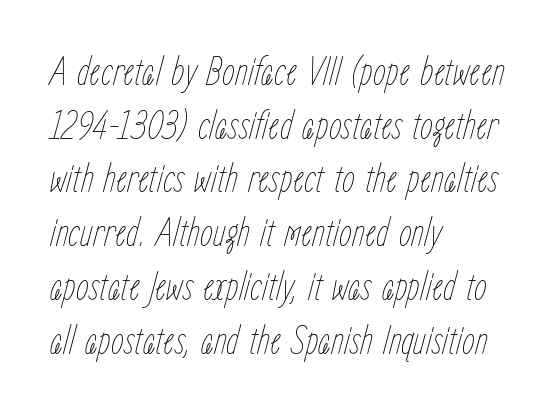
Q: Is the text bold? A: No.
Q: Is the text italic (slanted)? A: Yes, it leans right by about 15 degrees.
Q: Is the text underlined? A: No.
Q: How is the paragraph aligned? A: Left-aligned.
Q: Is the spacing between letters normal or unusually wide? A: Normal.
Q: Is the spacing between lines tight, normal or loose? A: Normal.
Q: Width (condensed, normal, or wide)? A: Condensed.
Q: Stroke contrast? A: Low.
Q: x-height? A: Medium.
Q: Monospaced? A: No.
